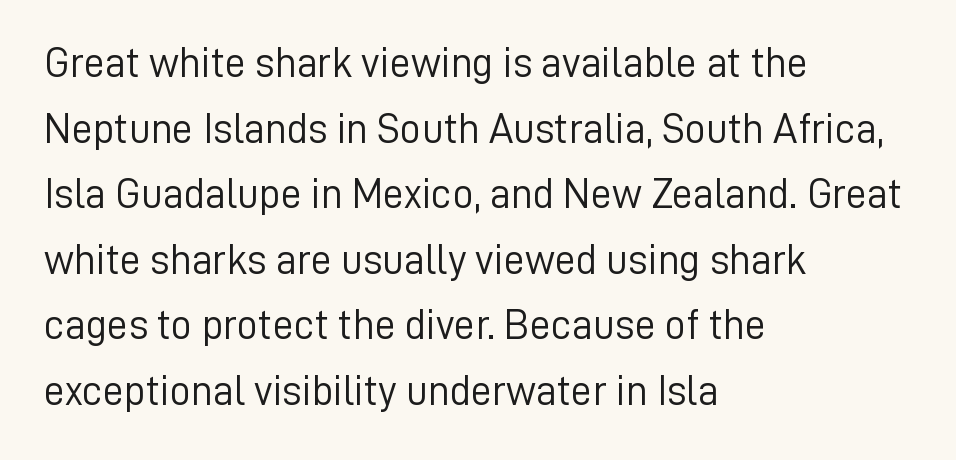
{"serif": "no", "italic": "no", "bold": "no", "weight": "light", "width": "normal", "stroke_contrast": "low", "x_height": "medium", "monospaced": "no", "underline": "no", "align": "left", "line_spacing": "normal", "line_spacing_ratio": 1.56, "letter_spacing": "normal", "letter_spacing_em": 0.0, "glyph_px": 42}
